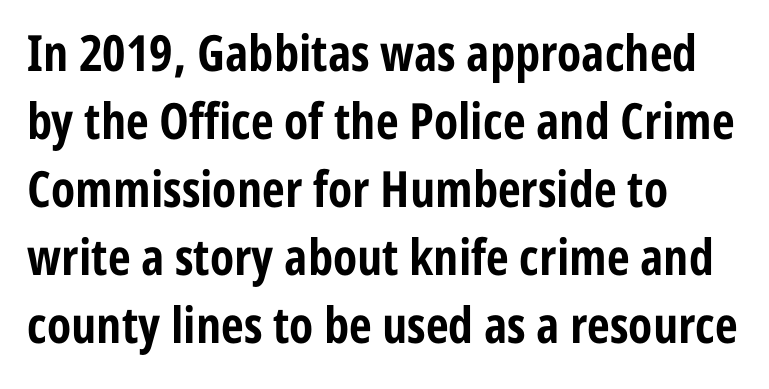
{"serif": "no", "italic": "no", "bold": "yes", "weight": "bold", "width": "condensed", "stroke_contrast": "low", "x_height": "medium", "monospaced": "no", "underline": "no", "align": "left", "line_spacing": "normal", "line_spacing_ratio": 1.36, "letter_spacing": "normal", "letter_spacing_em": 0.0, "glyph_px": 50}
